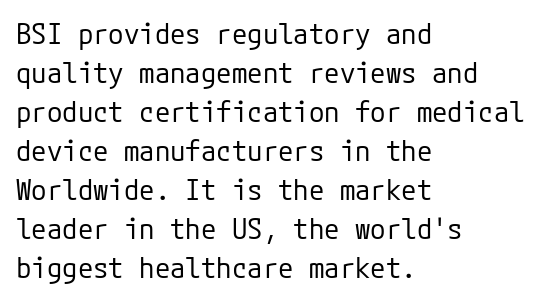
Decoration check: the copy has no underline. Rendered with straight, roman letterforms. The passage is arranged the way most books set body copy — flush left. Note: no serifs on the glyphs. Stems here are at most as thick as an everyday book face.
